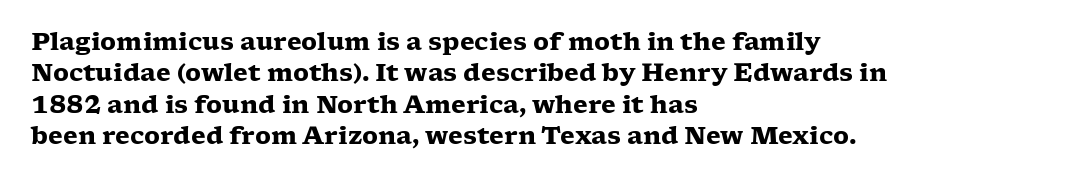
The image shows 24 px bold type, upright; set left-aligned, normal line spacing (1.31x), normal letter spacing, not underlined.
